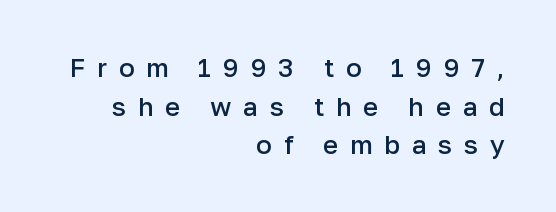
Q: Is the text bold? A: Semi-bold.
Q: Is the text italic (slanted)? A: No, it is upright.
Q: Is the text underlined? A: No.
Q: How is the paragraph aligned? A: Right-aligned.
Q: Is the spacing between letters normal or unusually wide? A: Unusually wide.
Q: Is the spacing between lines tight, normal or loose? A: Normal.
